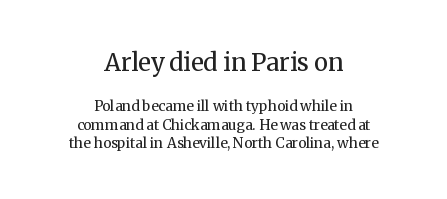
The image shows 24 px text type, upright; set centered, normal line spacing (1.3x), normal letter spacing, not underlined; the first (top) block is 1.71x larger.
